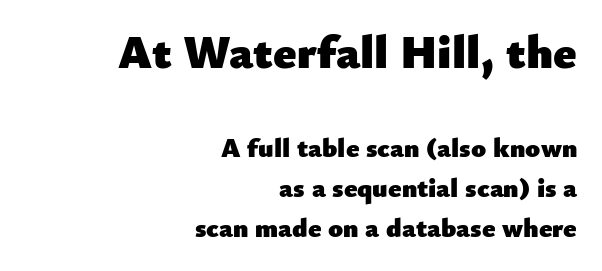
The image shows 47 px heavy sans-serif type, upright; set right-aligned, normal line spacing (1.48x), normal letter spacing, not underlined; the first (top) block is 1.74x larger; low stroke contrast and a small x-height.
